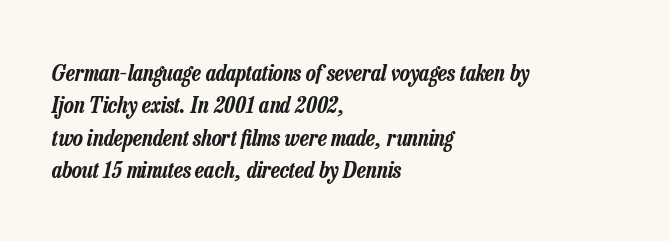
The image shows 23 px text type, italic (leaning right); set left-aligned, normal line spacing (1.41x), normal letter spacing, not underlined.
